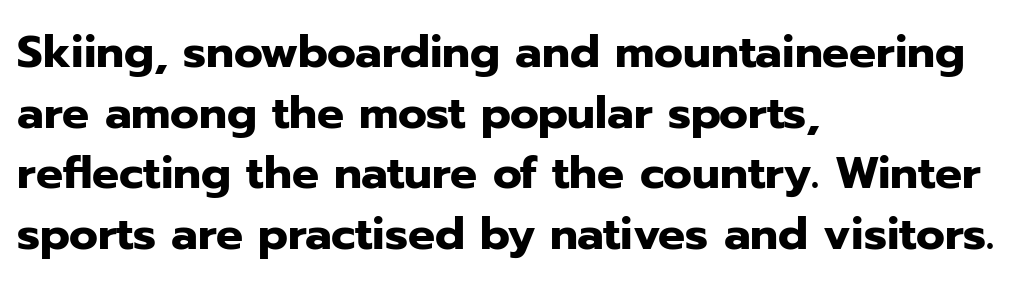
{"serif": "no", "italic": "no", "bold": "yes", "weight": "heavy", "width": "normal", "stroke_contrast": "low", "x_height": "medium", "monospaced": "no", "underline": "no", "align": "left", "line_spacing": "normal", "line_spacing_ratio": 1.35, "letter_spacing": "normal", "letter_spacing_em": 0.0, "glyph_px": 45}
